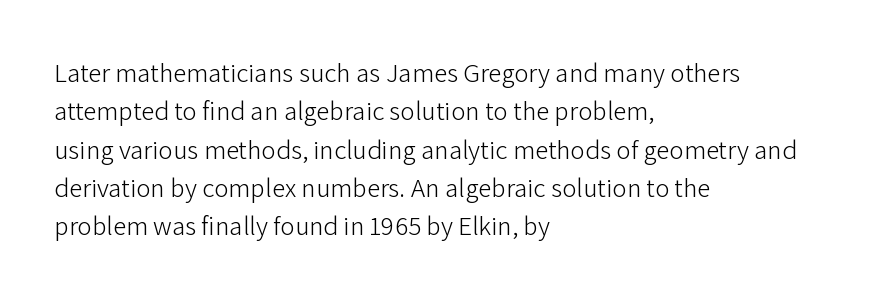
Q: Is the text bold? A: No.
Q: Is the text italic (slanted)? A: No, it is upright.
Q: Is the text underlined? A: No.
Q: How is the paragraph aligned? A: Left-aligned.
Q: Is the spacing between letters normal or unusually wide? A: Normal.
Q: Is the spacing between lines tight, normal or loose? A: Normal.
